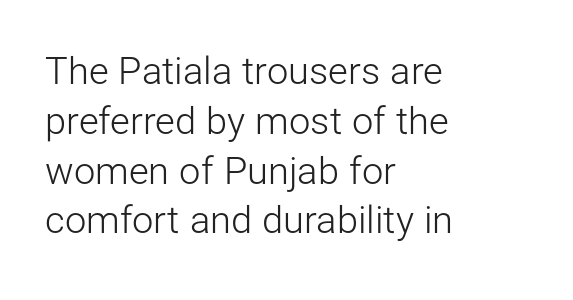
Stroke mass is kept to a normal reading level or below. Character widths vary here, with narrow letters taking less room than wide ones. The lettering holds an erect, upright posture throughout. A student would call this left alignment; a typographer would say flush left, rag right. Honestly, there is no underline to notice here at all. The tracking reads as untouched default to a designer's eye.
